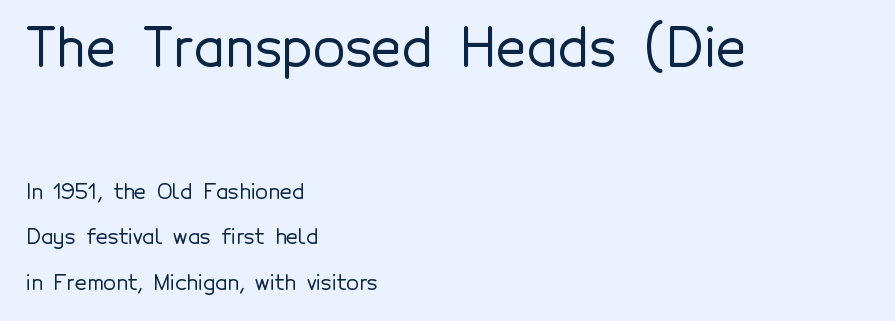
The image shows 53 px sans-serif type, upright; set left-aligned, loose line spacing (2.15x), normal letter spacing, not underlined; the first (top) block is 2.52x larger; a medium x-height.
